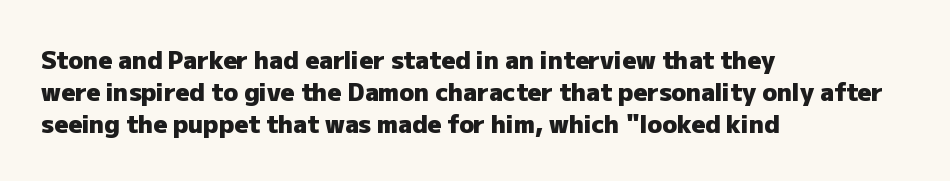
How are the letters spaced? Ordinarily, with no added tracking. Left-aligned paragraph, ragged on the right. The rows are spaced the way most documents space them. The glyphs are unaccompanied by any horizontal stroke below them. Weight check: bold — yes, fully. Ordinary non-slanted type is in use.
